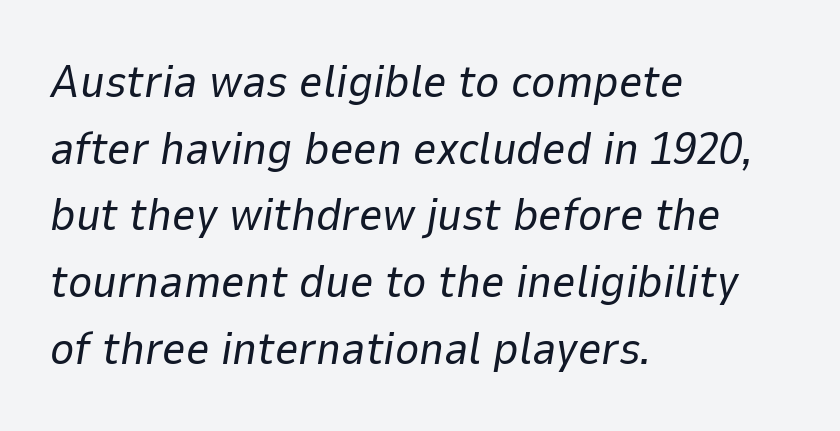
The rows are spaced the way most documents space them. This sample uses plain, unmodified letter spacing. Proportional: the letters do not fall into vertical columns. Which margin do the lines hug? The left one — the right edge is uneven.
